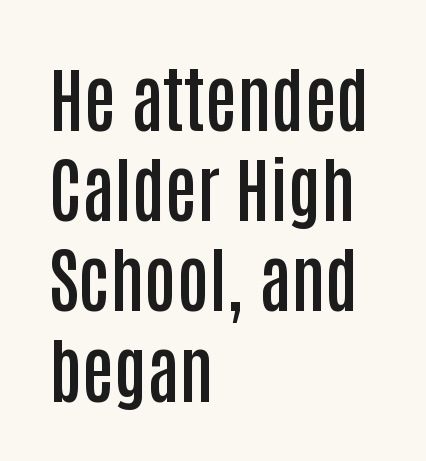
The passage shown is semibold, sitting just below true bold. These lines are rendered in a variable-pitch font. Underlining? Definitely not there. Observe the absence of serifs on each vertical stroke in this sample.
